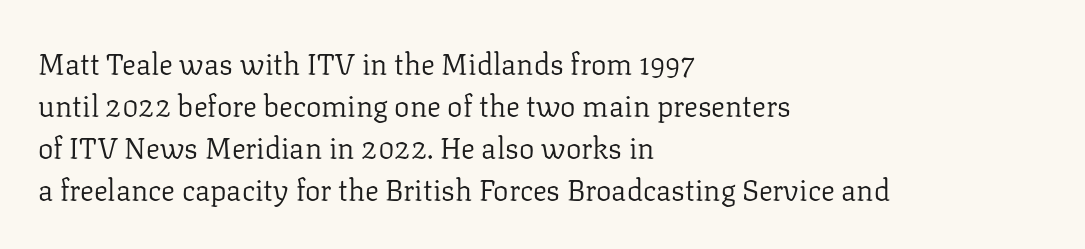
The image shows 29 px regular-weight serif type, upright; set left-aligned, normal line spacing (1.45x), normal letter spacing, not underlined; low stroke contrast and a medium x-height.
